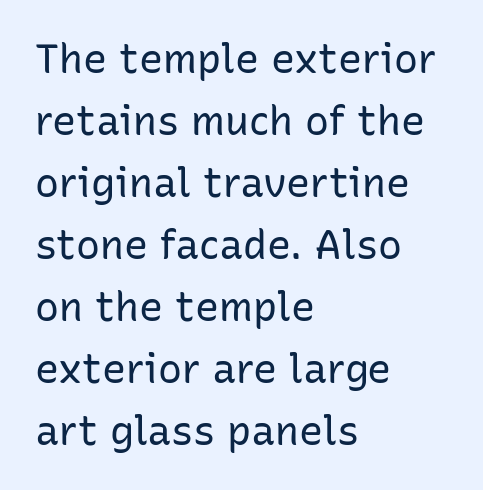
The image shows 40 px regular-weight sans-serif type, upright; set left-aligned, normal line spacing (1.55x), normal letter spacing, not underlined; low stroke contrast and a medium x-height.
